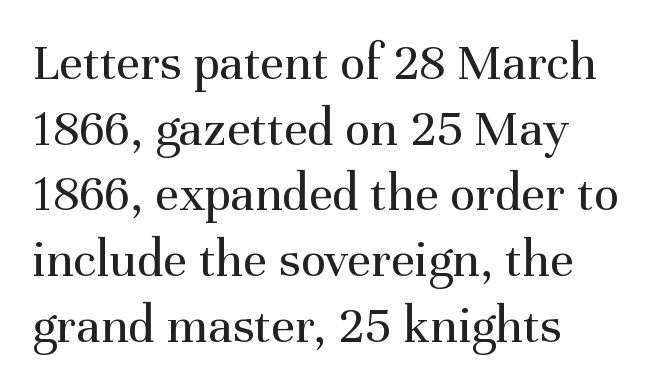
The image shows 53 px regular-weight serif type, upright; set left-aligned, line spacing 1.24x, normal letter spacing, not underlined; medium stroke contrast and a medium x-height.
